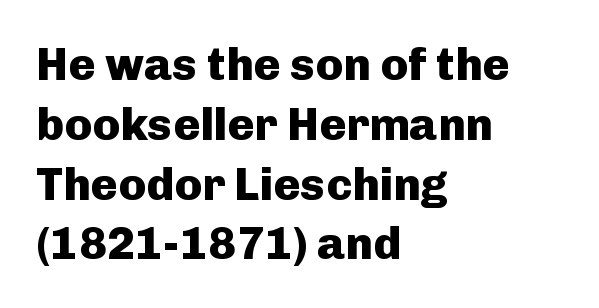
The image shows 46 px heavy sans-serif type, upright; set left-aligned, normal line spacing (1.3x), normal letter spacing, not underlined; low stroke contrast and a medium x-height.
